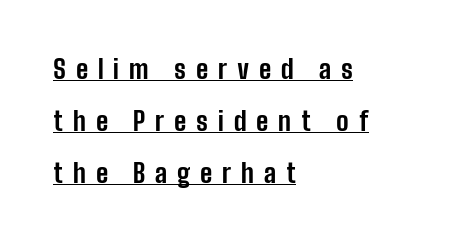
The image shows 26 px bold type, upright; set left-aligned, loose line spacing (2.0x), unusually wide letter spacing (+0.38 em), underlined.
